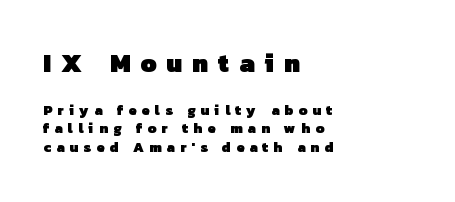
The vertical gap from one line to the next is medium. The rendering anchors every line to the left-hand side. What weight is shown? A full bold with thick strokes. Two sizes are in play, and the larger belongs to the first block.
